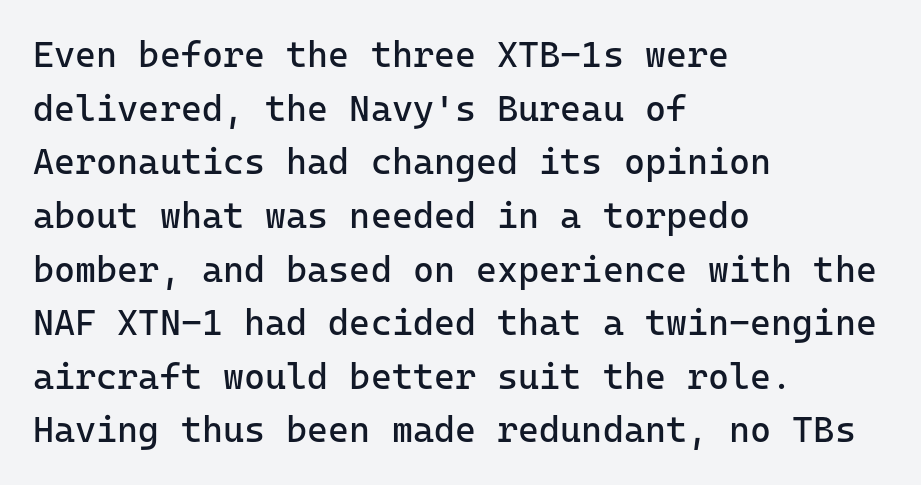
The image shows 36 px regular-weight sans-serif type, upright, monospaced; set left-aligned, normal line spacing (1.49x), normal letter spacing, not underlined; low stroke contrast and a medium x-height.
